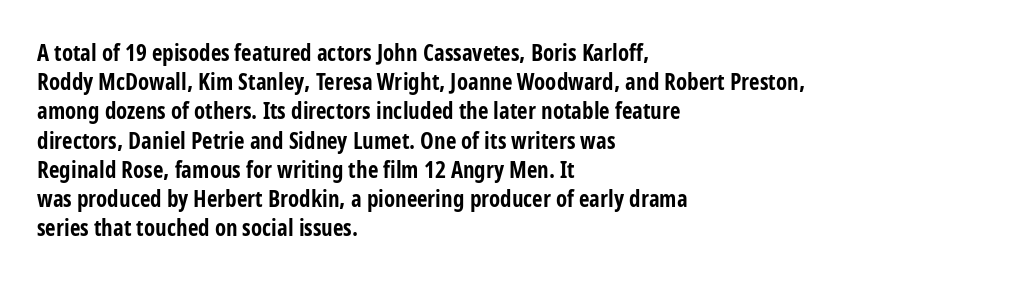
Q: Is the text bold? A: Yes.
Q: Is the text italic (slanted)? A: No, it is upright.
Q: Is the text underlined? A: No.
Q: How is the paragraph aligned? A: Left-aligned.
Q: Is the spacing between letters normal or unusually wide? A: Normal.
Q: Is the spacing between lines tight, normal or loose? A: Normal.
